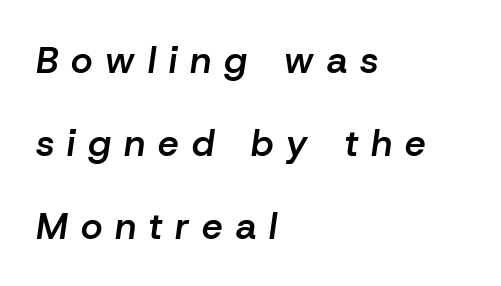
The image shows 37 px semibold type, italic (leaning right); set left-aligned, loose line spacing (2.24x), unusually wide letter spacing (+0.35 em), not underlined; low stroke contrast and a medium x-height.
